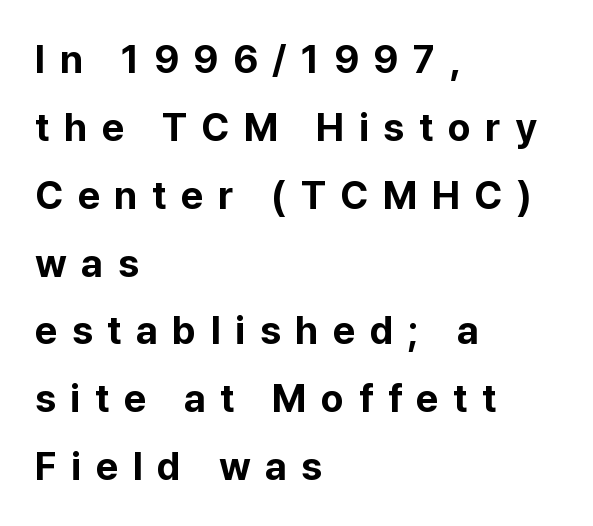
The image shows 39 px bold sans-serif type, upright; set left-aligned, line spacing 1.74x, unusually wide letter spacing (+0.37 em), not underlined; low stroke contrast and a medium x-height.
